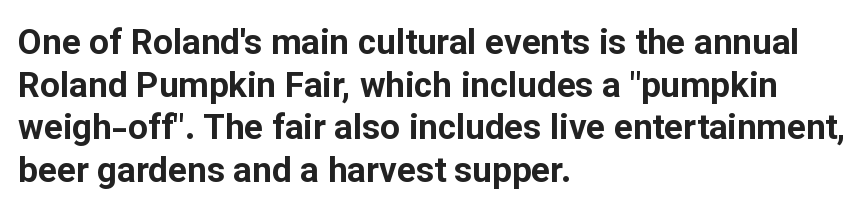
The type family on display is of the sans-serif kind. Every letter is thick-stroked: bold, no question. The setting favours the left margin, as ordinary paragraphs usually do. A clean baseline with only descenders dipping below it.
